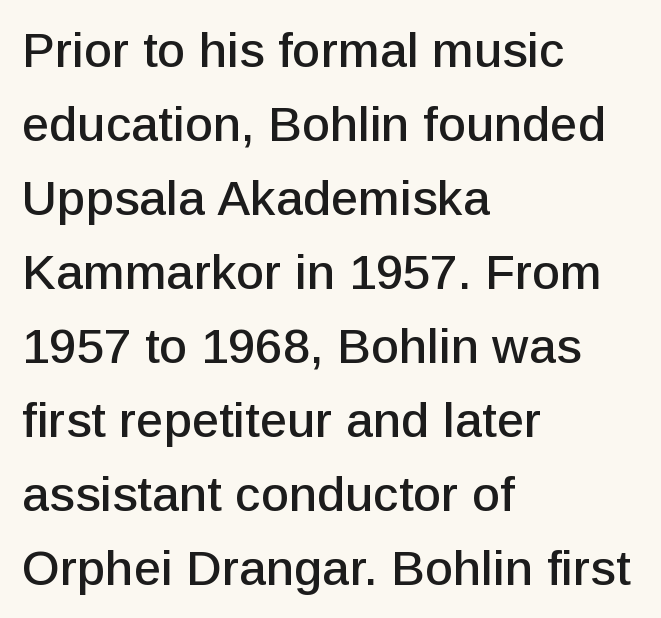
{"serif": "no", "italic": "no", "width": "normal", "stroke_contrast": "low", "x_height": "medium", "monospaced": "no", "underline": "no", "align": "left", "line_spacing": "normal", "line_spacing_ratio": 1.51, "letter_spacing": "normal", "letter_spacing_em": 0.0, "glyph_px": 49}
